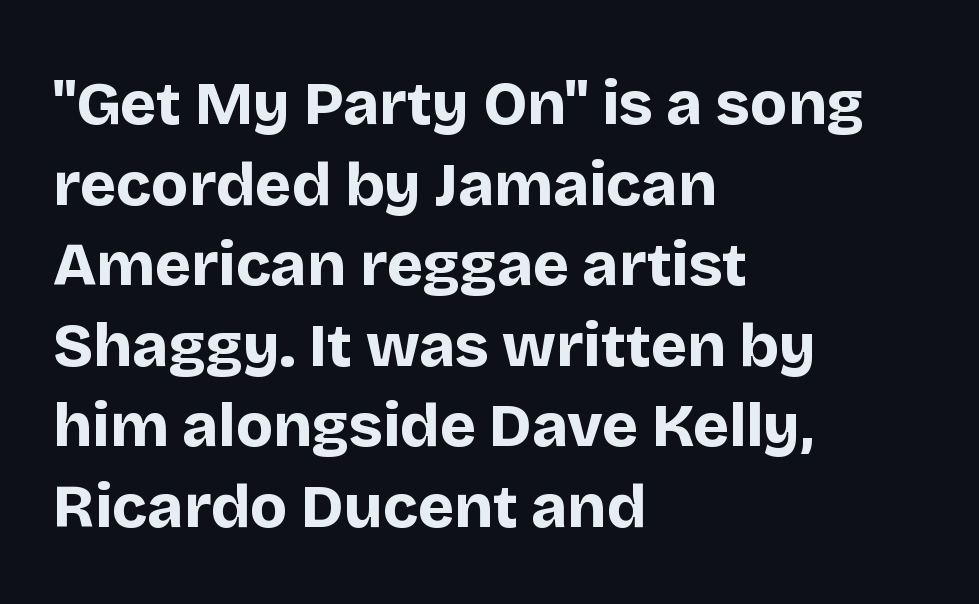
{"serif": "no", "italic": "no", "bold": "yes", "weight": "bold", "width": "normal", "stroke_contrast": "low", "x_height": "large", "monospaced": "no", "underline": "no", "align": "left", "line_spacing": "normal", "line_spacing_ratio": 1.32, "letter_spacing": "normal", "letter_spacing_em": 0.0, "glyph_px": 61}
